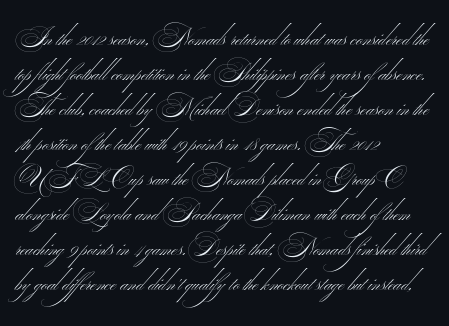
Clear beneath every line of the passage. The font is comparable to plain body text, perhaps lighter. If you drew a ruler down the left edge, every line would touch it. In terms of leading, this rendering sits right in the middle. Students, note that the glyphs here touch the page at normal intervals.
